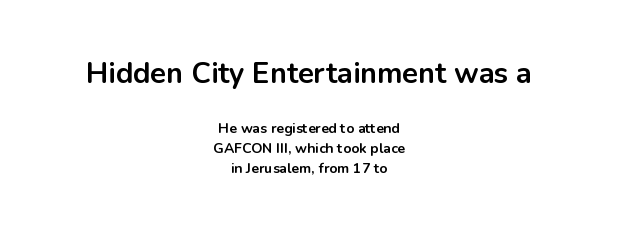
The letters carry no serifs — their stems end cleanly without finishing strokes. Proportional: the letters do not fall into vertical columns. Italic: no, the glyphs are upright roman. If you measured baseline to baseline, you'd find a middling distance.
